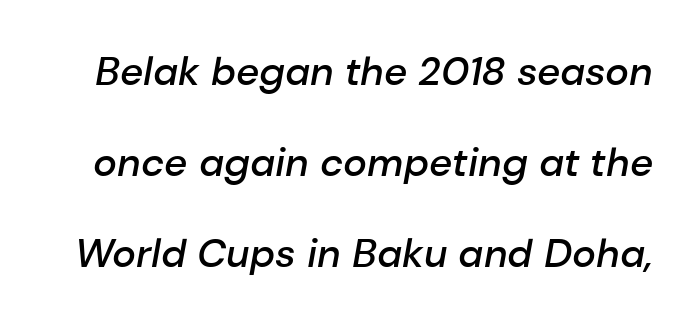
Interline gaps are noticeably wide in this sample. Beneath every word, the page is bare. Tracking here is standard; glyphs follow each other at the usual distance. Semibold letterforms, between regular and bold.
